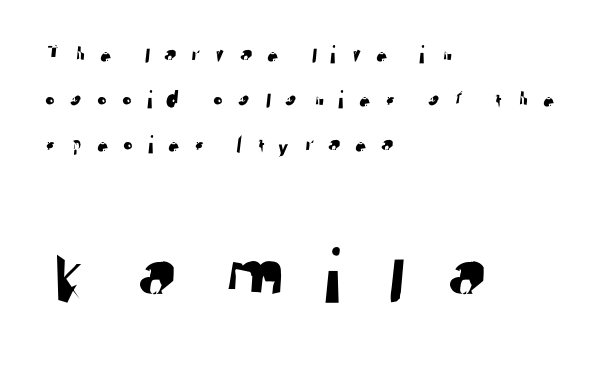
The tracking reads as deliberately expanded to a designer's eye. Compared with a centered layout, this one pins lines to the left instead. Reading top to bottom, the characters get bigger at the block break. Character widths vary here, with narrow letters taking less room than wide ones. Check the space under the baseline: it is left empty. The characters display no serif detailing; their extremities are plain.
